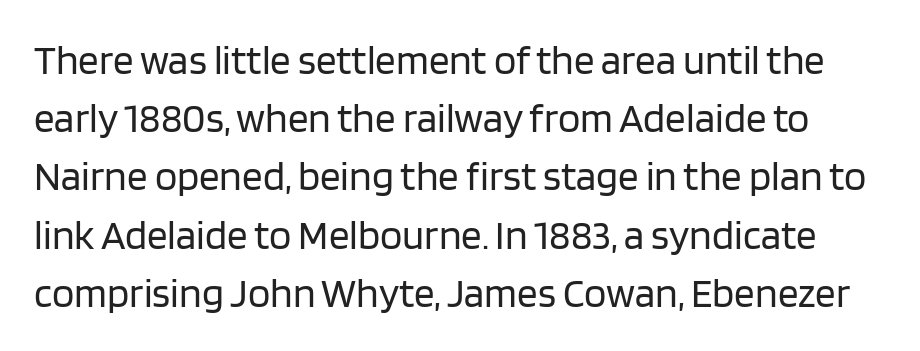
Anything drawn beneath the words? Only blank space. Compared with a typical body face, this is equally light or lighter still. If you drew a line through each stem, it would be perfectly vertical. The letters advance in unequal steps, a hallmark of proportional type. Evenly set lines give the paragraph a standard silhouette.
